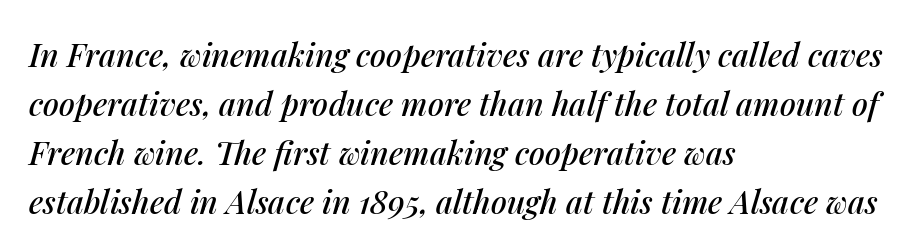
Q: Is the text italic (slanted)? A: Yes, it leans right by about 14 degrees.
Q: Is the text underlined? A: No.
Q: How is the paragraph aligned? A: Left-aligned.
Q: Is the spacing between letters normal or unusually wide? A: Normal.
Q: Is the spacing between lines tight, normal or loose? A: Normal.
Q: Width (condensed, normal, or wide)? A: Normal.
Q: Stroke contrast? A: Medium.
Q: x-height? A: Medium.
Q: Monospaced? A: No.
